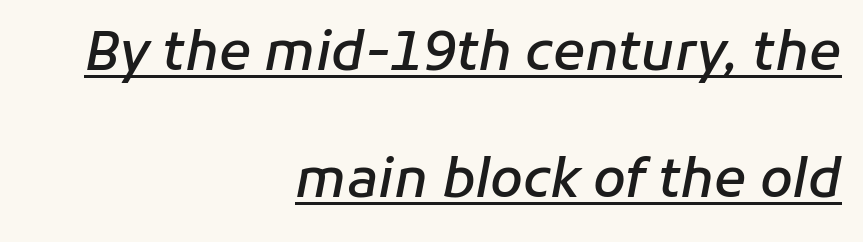
{"italic": "yes", "lean": "right", "slant_degrees": 11, "bold": "semi", "weight": "semibold", "width": "normal", "stroke_contrast": "low", "x_height": "medium", "monospaced": "no", "underline": "yes", "align": "right", "line_spacing": "loose", "line_spacing_ratio": 2.4, "letter_spacing": "normal", "letter_spacing_em": 0.0, "glyph_px": 53}
